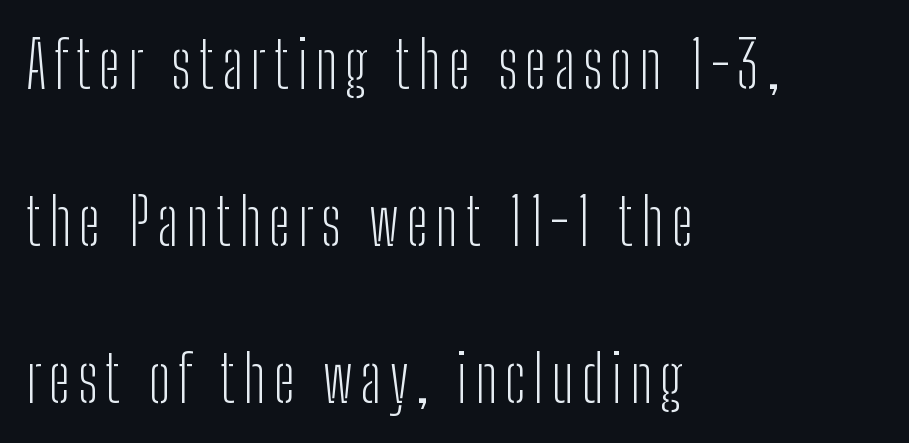
Q: Is the text bold? A: No.
Q: Is the text italic (slanted)? A: No, it is upright.
Q: Is the typeface a serif or a sans-serif typeface? A: Sans-serif.
Q: Is the text underlined? A: No.
Q: How is the paragraph aligned? A: Left-aligned.
Q: Is the spacing between lines tight, normal or loose? A: Loose.
Q: Width (condensed, normal, or wide)? A: Condensed.
Q: Stroke contrast? A: Low.
Q: x-height? A: Medium.
Q: Monospaced? A: No.
